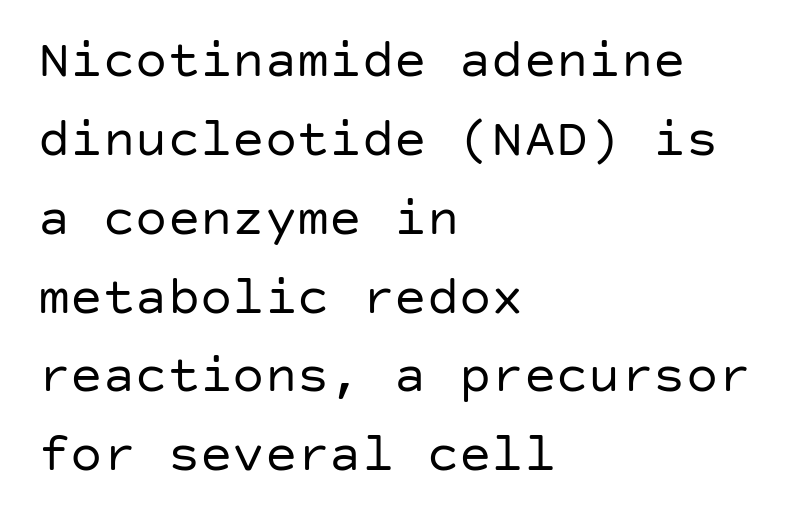
These lines sit exactly where default settings would place them. The tracking reads as untouched default to a designer's eye. The glyphs in this specimen are sans serif. Where is the straight margin? On the left. Do the letters lean? They stand straight. The zone under the glyphs is completely vacant.
